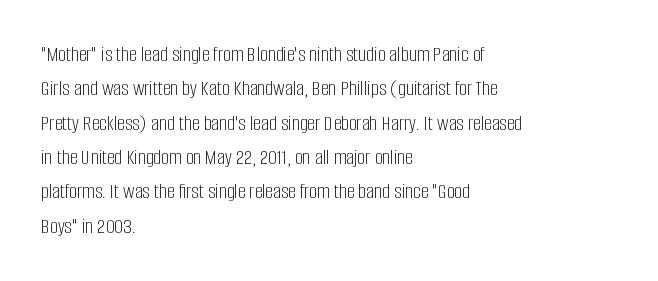
Q: Is the text bold? A: No.
Q: Is the text italic (slanted)? A: No, it is upright.
Q: Is the text underlined? A: No.
Q: How is the paragraph aligned? A: Left-aligned.
Q: Is the spacing between letters normal or unusually wide? A: Normal.
Q: Is the spacing between lines tight, normal or loose? A: Normal.
